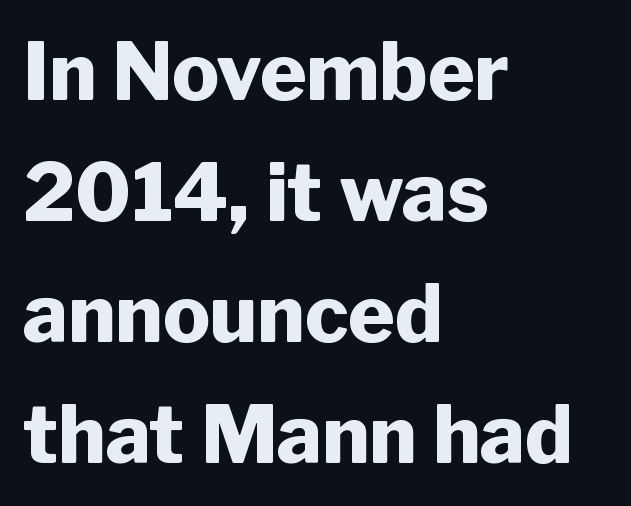
Clear beneath every line of the passage. Quick note: not italic, upright. The letters are bold, with thick, heavy strokes. The block of text has a typical density, with ordinary space between rows.
